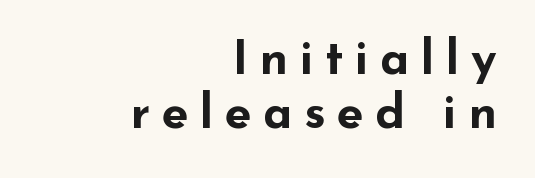
{"serif": "no", "italic": "no", "bold": "yes", "weight": "bold", "width": "wide", "stroke_contrast": "low", "x_height": "small", "monospaced": "no", "underline": "no", "align": "right", "line_spacing": "tight", "line_spacing_ratio": 1.12, "letter_spacing": "wide", "letter_spacing_em": 0.24, "glyph_px": 48}
